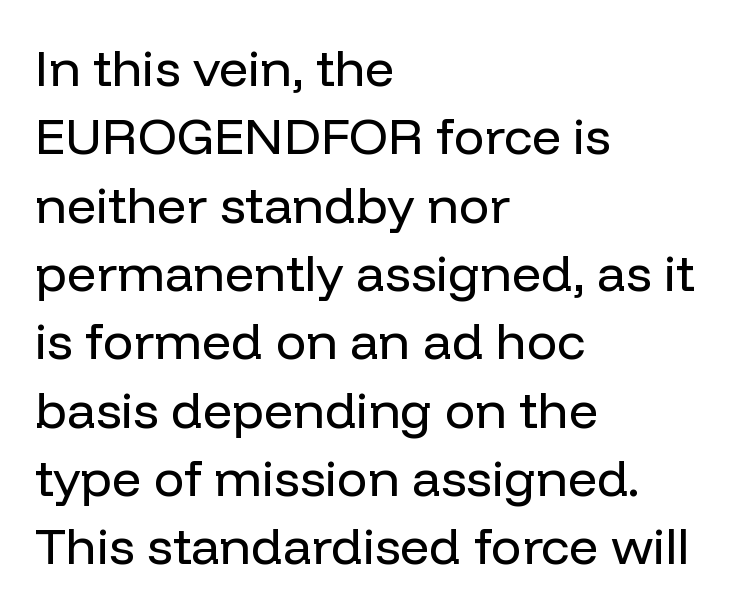
Q: Is the text bold? A: No.
Q: Is the text italic (slanted)? A: No, it is upright.
Q: Is the typeface a serif or a sans-serif typeface? A: Sans-serif.
Q: Is the text underlined? A: No.
Q: How is the paragraph aligned? A: Left-aligned.
Q: Is the spacing between letters normal or unusually wide? A: Normal.
Q: Is the spacing between lines tight, normal or loose? A: Normal.
Q: Width (condensed, normal, or wide)? A: Normal.
Q: Stroke contrast? A: Low.
Q: x-height? A: Medium.
Q: Monospaced? A: No.
